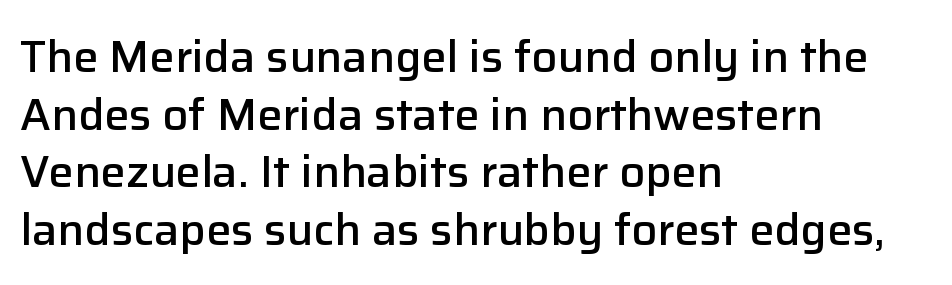
{"serif": "no", "italic": "no", "bold": "semi", "weight": "semibold", "width": "normal", "stroke_contrast": "low", "x_height": "medium", "monospaced": "no", "underline": "no", "align": "left", "line_spacing": "normal", "line_spacing_ratio": 1.28, "letter_spacing": "normal", "letter_spacing_em": 0.0, "glyph_px": 45}
